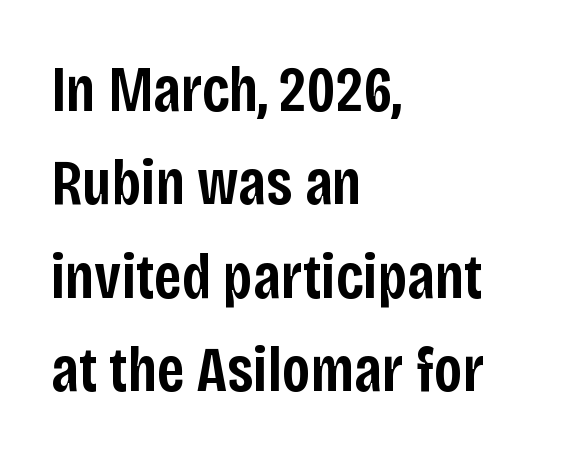
The image shows 64 px semibold, condensed sans-serif type, upright; set left-aligned, normal line spacing (1.46x), normal letter spacing, not underlined; low stroke contrast and a large x-height.
